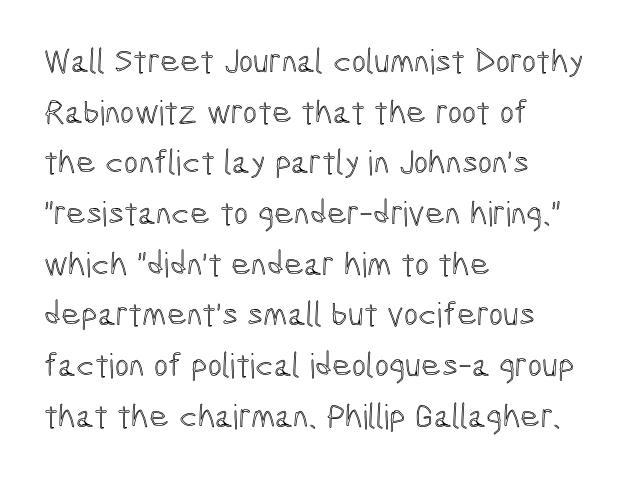
Q: Is the text italic (slanted)? A: No, it is upright.
Q: Is the text underlined? A: No.
Q: How is the paragraph aligned? A: Left-aligned.
Q: Is the spacing between letters normal or unusually wide? A: Normal.
Q: Is the spacing between lines tight, normal or loose? A: Normal.
Q: Width (condensed, normal, or wide)? A: Condensed.
Q: x-height? A: Medium.
Q: Monospaced? A: No.
